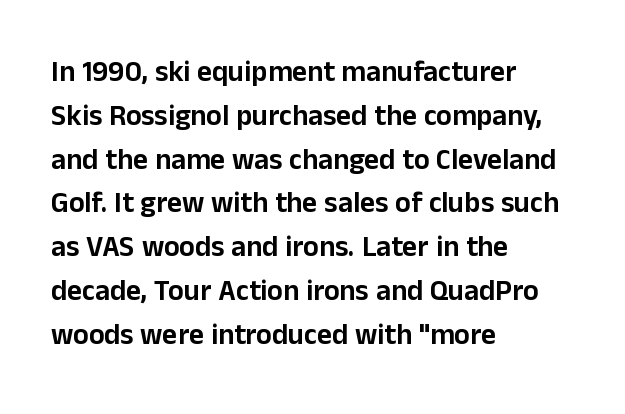
The image shows 29 px sans-serif type, upright; set left-aligned, normal line spacing (1.51x), normal letter spacing, not underlined; low stroke contrast and a medium x-height.
